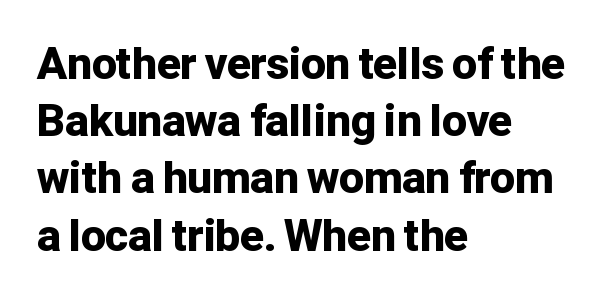
The image shows 44 px bold sans-serif type, upright; set left-aligned, normal line spacing (1.3x), normal letter spacing, not underlined; low stroke contrast and a medium x-height.
